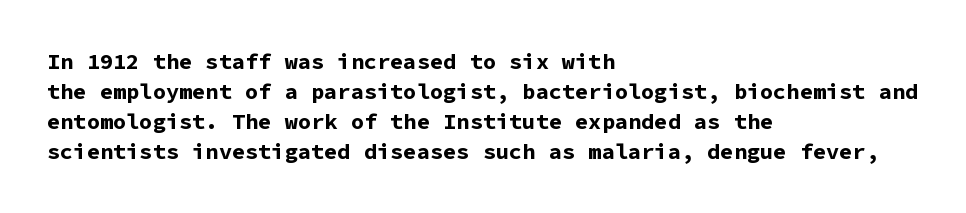
{"italic": "no", "bold": "yes", "underline": "no", "align": "left", "line_spacing": "normal", "line_spacing_ratio": 1.37, "letter_spacing": "normal", "letter_spacing_em": 0.0, "glyph_px": 22}
